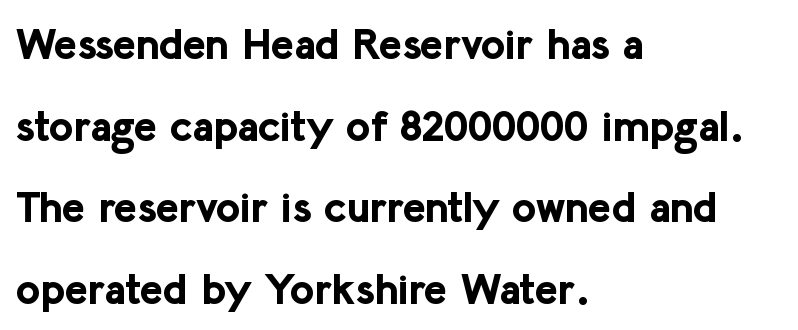
{"serif": "no", "italic": "no", "bold": "yes", "weight": "bold", "width": "normal", "stroke_contrast": "low", "x_height": "medium", "monospaced": "no", "underline": "no", "align": "left", "line_spacing": "loose", "line_spacing_ratio": 1.9, "letter_spacing": "normal", "letter_spacing_em": 0.0, "glyph_px": 43}
